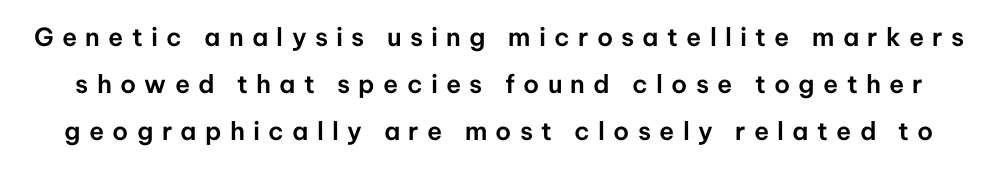
A clean baseline with only descenders dipping below it. Quick note: not italic, upright. The line texture is sparse and dotted thanks to wide tracking.
